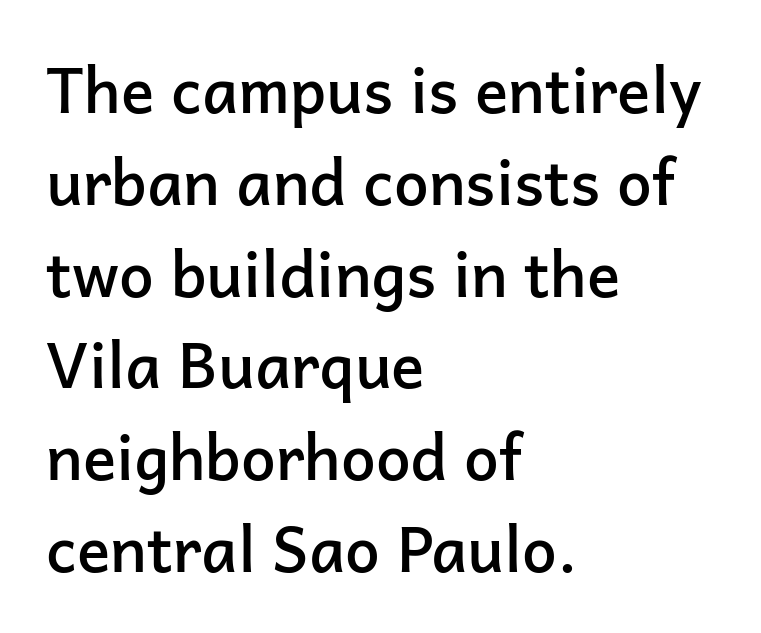
The image shows 62 px semibold sans-serif type, upright; set left-aligned, normal line spacing (1.48x), normal letter spacing, not underlined; low stroke contrast and a medium x-height.
